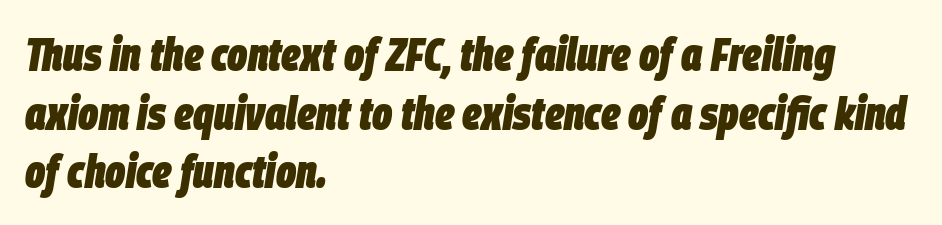
The image shows 47 px heavy, condensed type, italic (leaning right); set left-aligned, normal line spacing (1.25x), normal letter spacing, not underlined; low stroke contrast and a large x-height.
